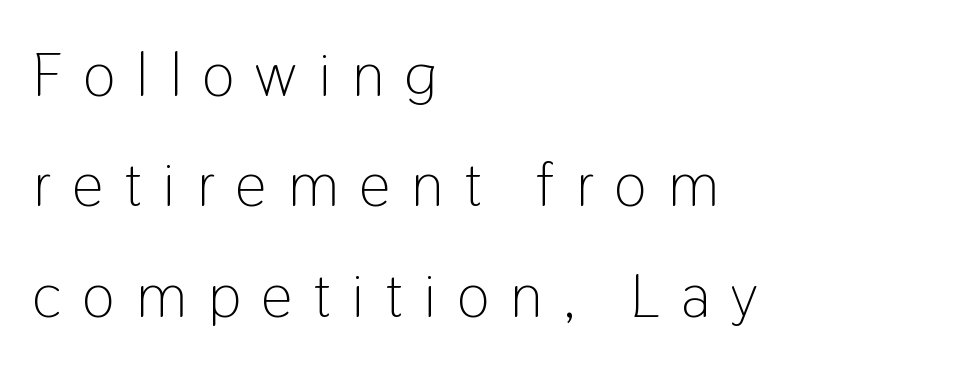
The image shows 62 px light, condensed sans-serif type, upright; set left-aligned, line spacing 1.78x, unusually wide letter spacing (+0.34 em), not underlined; low stroke contrast and a medium x-height.
